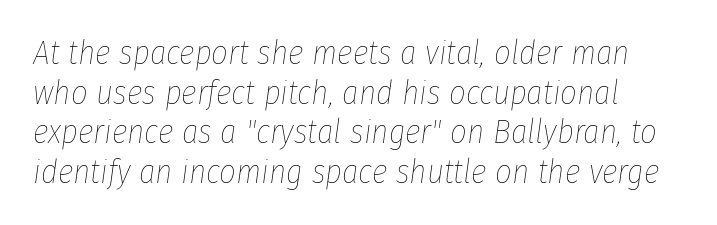
Emphasis-style slanted type is in use. Character widths vary here, with narrow letters taking less room than wide ones. Compared with a typical body face, this is equally light or lighter still. Here the glyphs are tracked normally, forming tight word shapes. Quick note: underline off.
